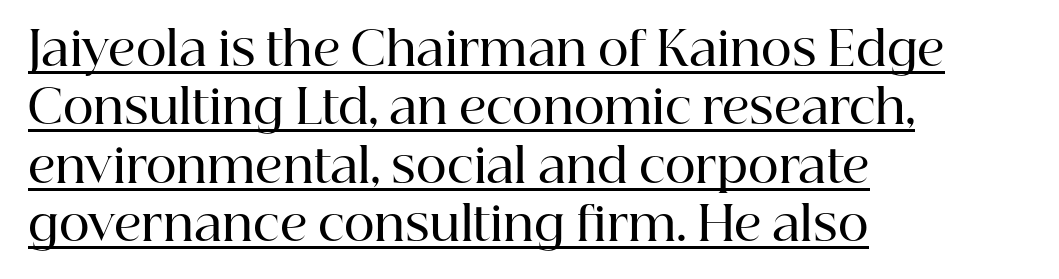
No extra tracking has been applied to these lines. Do the characters align in a grid? No, the font is proportional. Caption: semibold face, moderately heavy strokes. In terms of posture, this sample is upright. The rendering uses the underline text-decoration. The setting favours the left margin, as ordinary paragraphs usually do.
